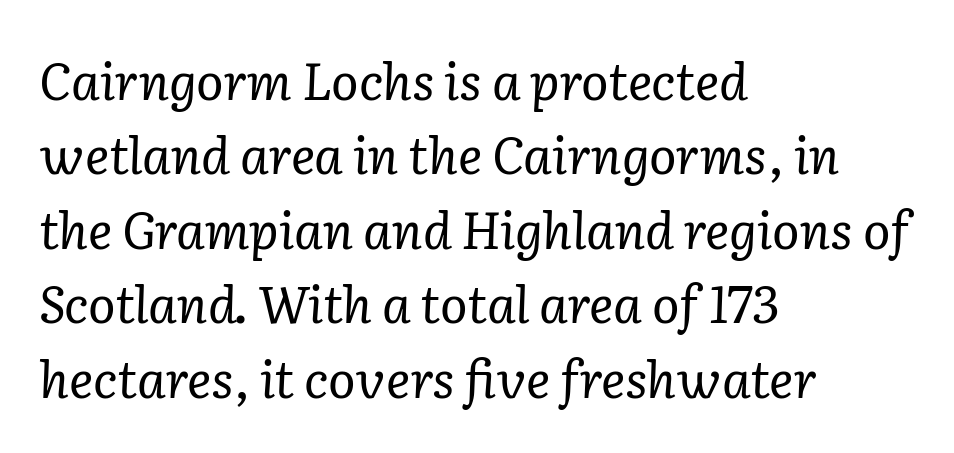
Q: Is the text bold? A: No.
Q: Is the text italic (slanted)? A: Yes, it leans right by about 2 degrees.
Q: Is the typeface a serif or a sans-serif typeface? A: Serif.
Q: Is the text underlined? A: No.
Q: How is the paragraph aligned? A: Left-aligned.
Q: Is the spacing between letters normal or unusually wide? A: Normal.
Q: Is the spacing between lines tight, normal or loose? A: Normal.
Q: Width (condensed, normal, or wide)? A: Normal.
Q: Stroke contrast? A: Low.
Q: x-height? A: Medium.
Q: Monospaced? A: No.
